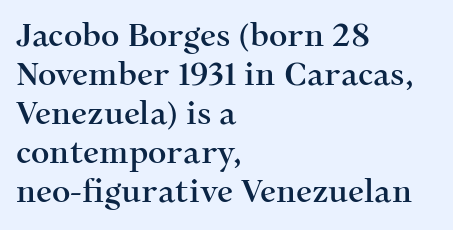
Each letter keeps its own natural width here, so spacing adapts to shape. There is no visible air inserted between adjacent glyphs. Ascenders rise straight up at ninety degrees. Words float on clear page, feet unadorned. A student would call this left alignment; a typographer would say flush left, rag right.
